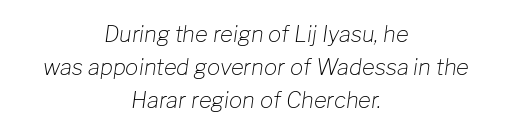
Q: Is the text bold? A: No.
Q: Is the text italic (slanted)? A: Yes, it leans right by about 8 degrees.
Q: Is the text underlined? A: No.
Q: How is the paragraph aligned? A: Centered.
Q: Is the spacing between letters normal or unusually wide? A: Normal.
Q: Is the spacing between lines tight, normal or loose? A: Normal.
